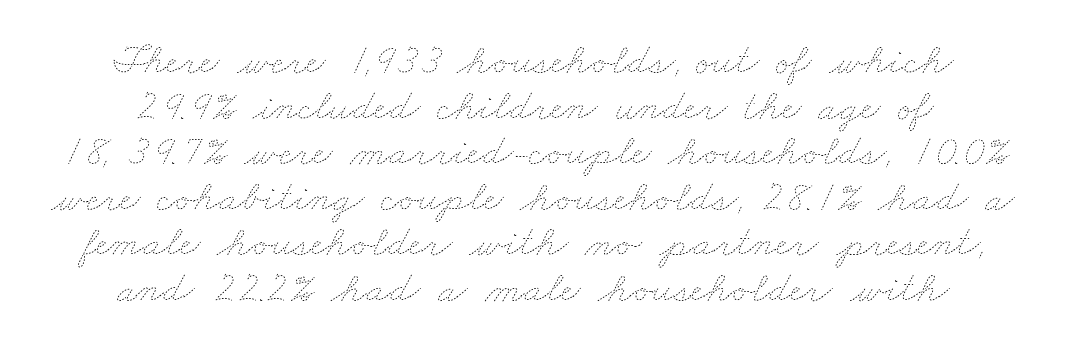
The image shows 43 px thin, wide type; set tight line spacing (1.06x), normal letter spacing, not underlined; low stroke contrast and a small x-height.
